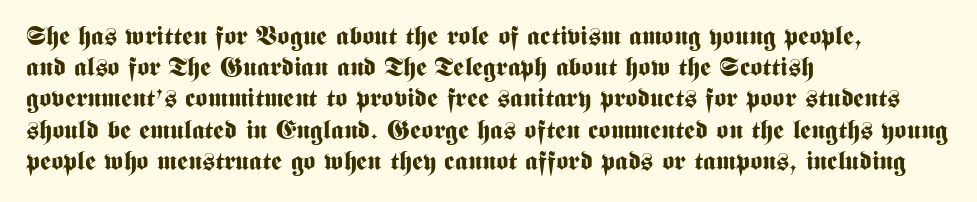
{"italic": "no", "bold": "yes", "underline": "no", "align": "left", "line_spacing_ratio": 1.2, "letter_spacing": "normal", "letter_spacing_em": 0.0, "glyph_px": 26}
